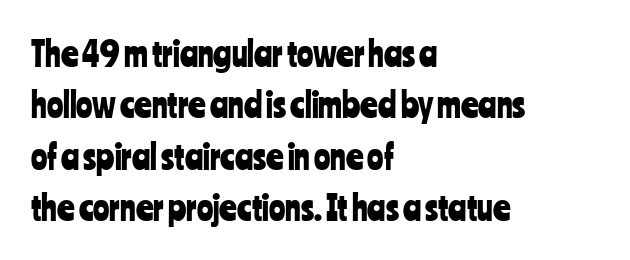
Q: Is the text italic (slanted)? A: No, it is upright.
Q: Is the typeface a serif or a sans-serif typeface? A: Sans-serif.
Q: Is the text underlined? A: No.
Q: How is the paragraph aligned? A: Left-aligned.
Q: Is the spacing between letters normal or unusually wide? A: Normal.
Q: Is the spacing between lines tight, normal or loose? A: Normal.
Q: Width (condensed, normal, or wide)? A: Condensed.
Q: Stroke contrast? A: Low.
Q: x-height? A: Medium.
Q: Monospaced? A: No.
